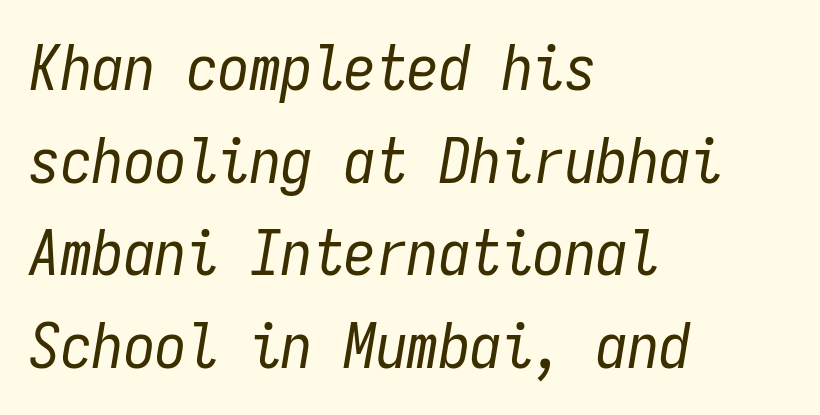
Q: Is the text bold? A: No.
Q: Is the text italic (slanted)? A: Yes, it leans right by about 9 degrees.
Q: Is the text underlined? A: No.
Q: How is the paragraph aligned? A: Left-aligned.
Q: Is the spacing between letters normal or unusually wide? A: Normal.
Q: Is the spacing between lines tight, normal or loose? A: Normal.
Q: Width (condensed, normal, or wide)? A: Condensed.
Q: Stroke contrast? A: Low.
Q: x-height? A: Medium.
Q: Monospaced? A: Yes.
